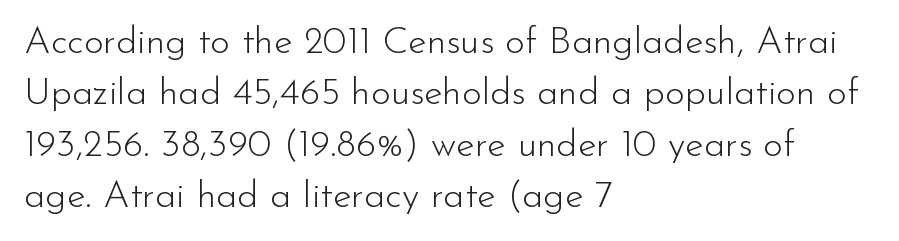
Q: Is the text bold? A: No.
Q: Is the text italic (slanted)? A: No, it is upright.
Q: Is the typeface a serif or a sans-serif typeface? A: Sans-serif.
Q: Is the text underlined? A: No.
Q: How is the paragraph aligned? A: Left-aligned.
Q: Is the spacing between letters normal or unusually wide? A: Normal.
Q: Is the spacing between lines tight, normal or loose? A: Normal.
Q: Width (condensed, normal, or wide)? A: Normal.
Q: Stroke contrast? A: Low.
Q: x-height? A: Small.
Q: Monospaced? A: No.
